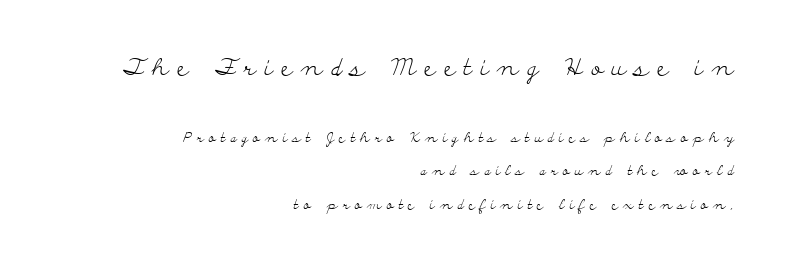
{"bold": "no", "underline": "no", "align": "right", "line_spacing": "loose", "line_spacing_ratio": 2.4, "letter_spacing": "wide", "letter_spacing_em": 0.35, "larger_block": "first", "size_ratio": 1.71, "glyph_px": 24}
